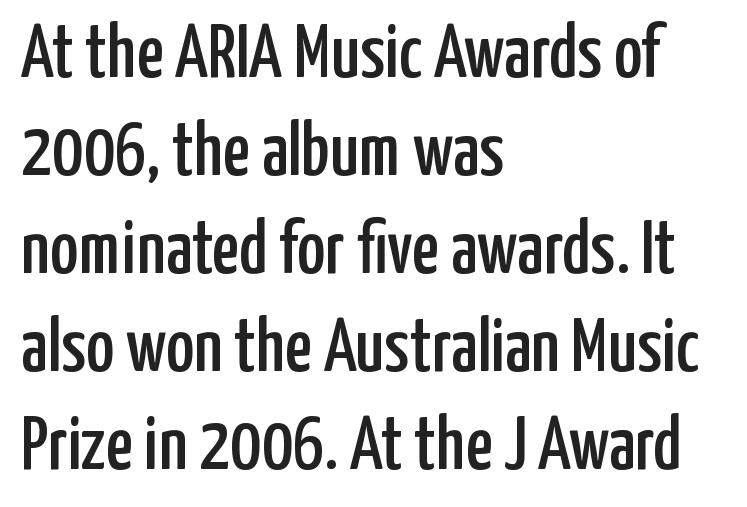
{"serif": "no", "italic": "no", "width": "condensed", "stroke_contrast": "low", "x_height": "medium", "monospaced": "no", "underline": "no", "align": "left", "line_spacing": "normal", "line_spacing_ratio": 1.29, "letter_spacing": "normal", "letter_spacing_em": 0.0, "glyph_px": 76}
